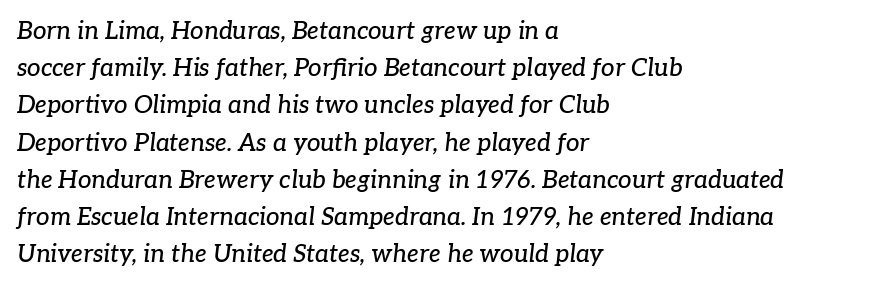
Nobody touched the tracking dial on this one. How would I describe the line gaps? Plain and ordinary. The paragraph shown leans on its left margin. The passage shown leans; its letterforms are oblique. Just letters on the line, the space beneath them empty.
